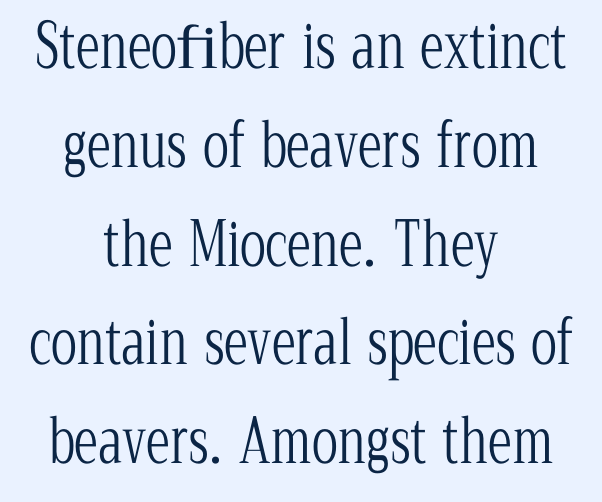
Q: Is the text bold? A: No.
Q: Is the text italic (slanted)? A: No, it is upright.
Q: Is the typeface a serif or a sans-serif typeface? A: Serif.
Q: Is the text underlined? A: No.
Q: How is the paragraph aligned? A: Centered.
Q: Is the spacing between letters normal or unusually wide? A: Normal.
Q: Is the spacing between lines tight, normal or loose? A: Normal.
Q: Width (condensed, normal, or wide)? A: Condensed.
Q: Stroke contrast? A: Low.
Q: x-height? A: Medium.
Q: Monospaced? A: No.
